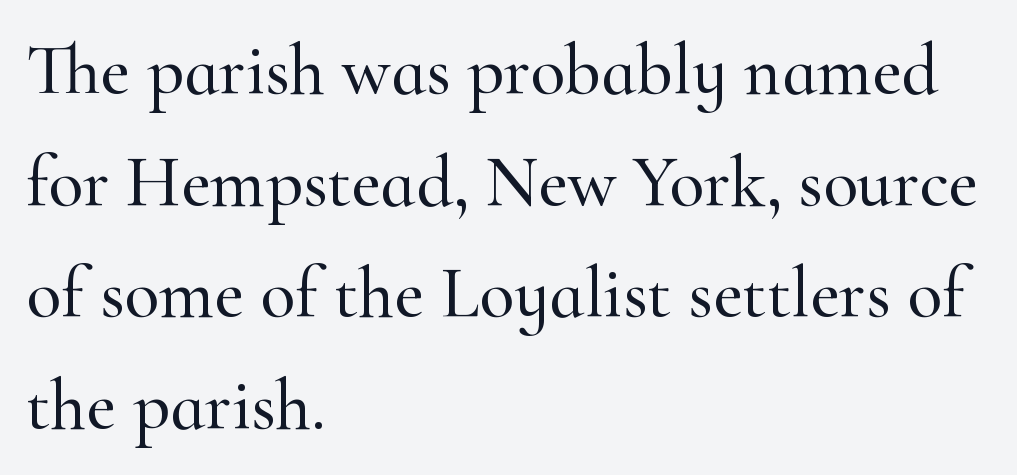
The type sits square on the baseline with zero lean. These lines are set flush left with a ragged right edge. The rendering shows small feet on the letterforms — a serif design. Reading down the column, the eye jumps a familiar distance to each next line. Each word holds together tightly as a unit, with standard inter-letter gaps. This sample has the flowing, uneven cadence of proportional lettering.
